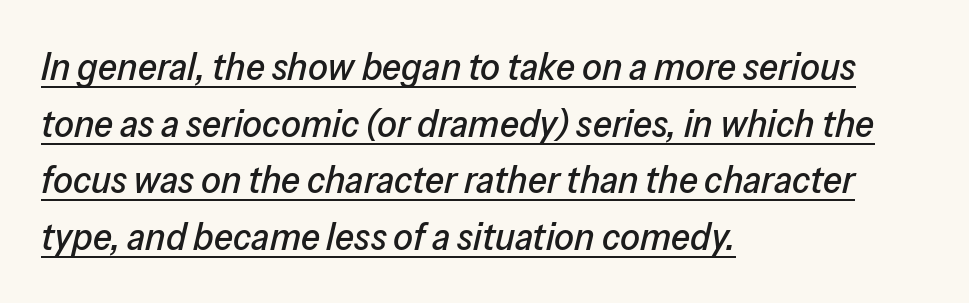
The image shows 39 px text type, italic (leaning right); set left-aligned, normal line spacing (1.45x), normal letter spacing, underlined; low stroke contrast and a medium x-height.
